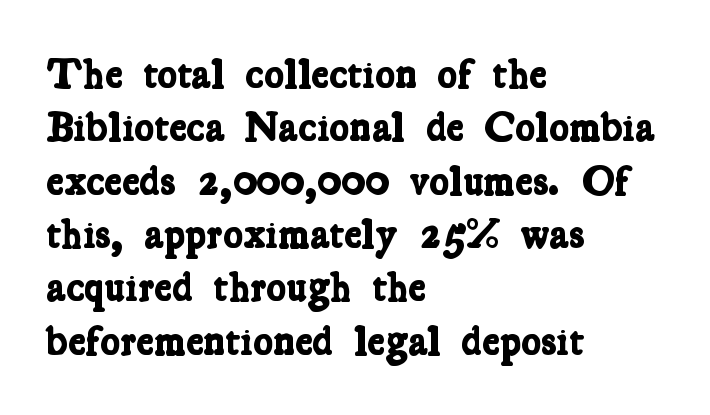
The image shows 42 px bold, condensed serif type; set left-aligned, normal line spacing (1.27x), normal letter spacing, not underlined; low stroke contrast and a medium x-height.
